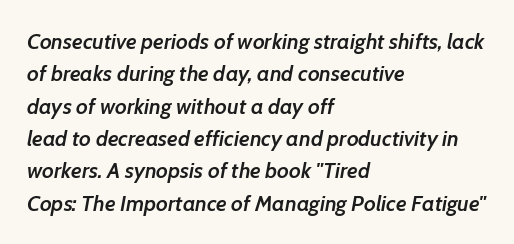
Does the lettering tilt? It does — this is italic. In CSS terms this would be text-align: left. Line spacing here is normal. This is moderately heavy type, rendered in semibold.
